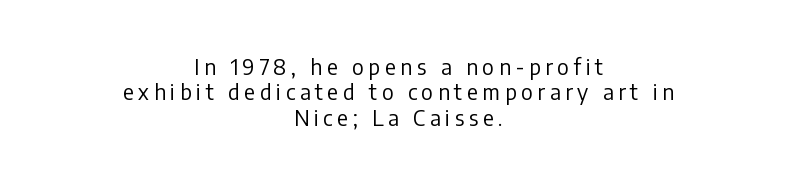
Q: Is the text bold? A: No.
Q: Is the text italic (slanted)? A: No, it is upright.
Q: Is the text underlined? A: No.
Q: How is the paragraph aligned? A: Centered.
Q: Is the spacing between letters normal or unusually wide? A: Unusually wide.
